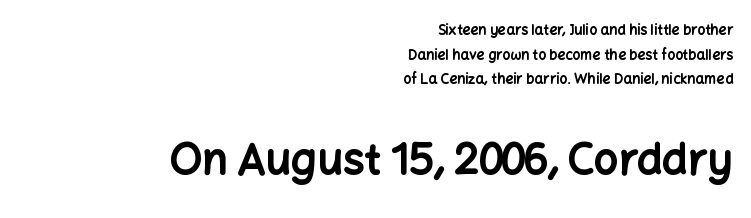
{"serif": "no", "italic": "no", "bold": "yes", "weight": "bold", "width": "normal", "stroke_contrast": "low", "x_height": "medium", "monospaced": "no", "underline": "no", "align": "right", "line_spacing_ratio": 1.76, "letter_spacing": "normal", "letter_spacing_em": 0.0, "larger_block": "second", "size_ratio": 3.07, "glyph_px": 43}
